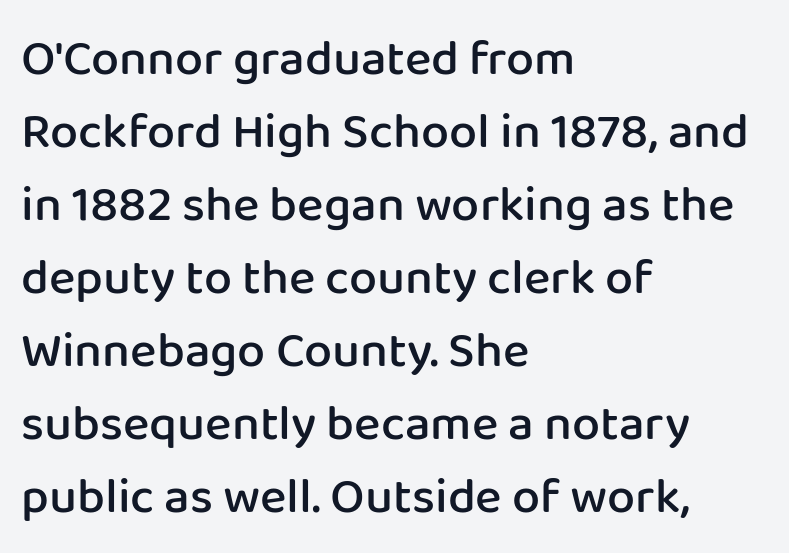
{"serif": "no", "italic": "no", "bold": "semi", "weight": "semibold", "width": "normal", "stroke_contrast": "low", "x_height": "medium", "monospaced": "no", "underline": "no", "align": "left", "line_spacing": "normal", "line_spacing_ratio": 1.46, "letter_spacing": "normal", "letter_spacing_em": 0.0, "glyph_px": 50}
